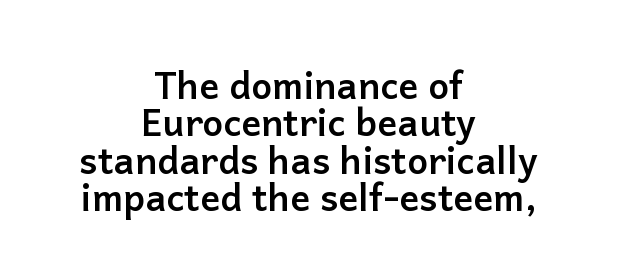
Q: Is the text bold? A: Yes.
Q: Is the text italic (slanted)? A: No, it is upright.
Q: Is the typeface a serif or a sans-serif typeface? A: Sans-serif.
Q: Is the text underlined? A: No.
Q: How is the paragraph aligned? A: Centered.
Q: Is the spacing between letters normal or unusually wide? A: Normal.
Q: Is the spacing between lines tight, normal or loose? A: Tight.
Q: Width (condensed, normal, or wide)? A: Normal.
Q: Stroke contrast? A: Low.
Q: x-height? A: Medium.
Q: Monospaced? A: No.
